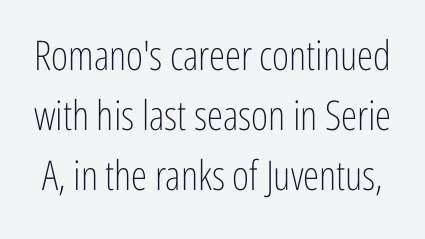
{"serif": "no", "italic": "no", "bold": "no", "weight": "light", "width": "condensed", "stroke_contrast": "low", "x_height": "medium", "monospaced": "no", "underline": "no", "line_spacing": "normal", "line_spacing_ratio": 1.46, "letter_spacing": "normal", "letter_spacing_em": 0.0, "glyph_px": 41}
